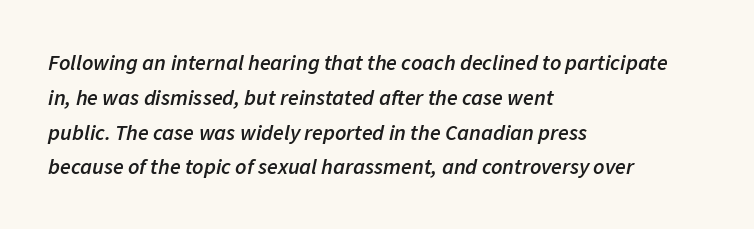
Summary of vertical rhythm: regular, with standard interline spacing. Firm but not heavy-handed strokes: this text is semibold. The space beneath each line is pristine and unruled. The compositor pushed each line to the left boundary. This sample uses an oblique cut, with every glyph tilted off the vertical.
